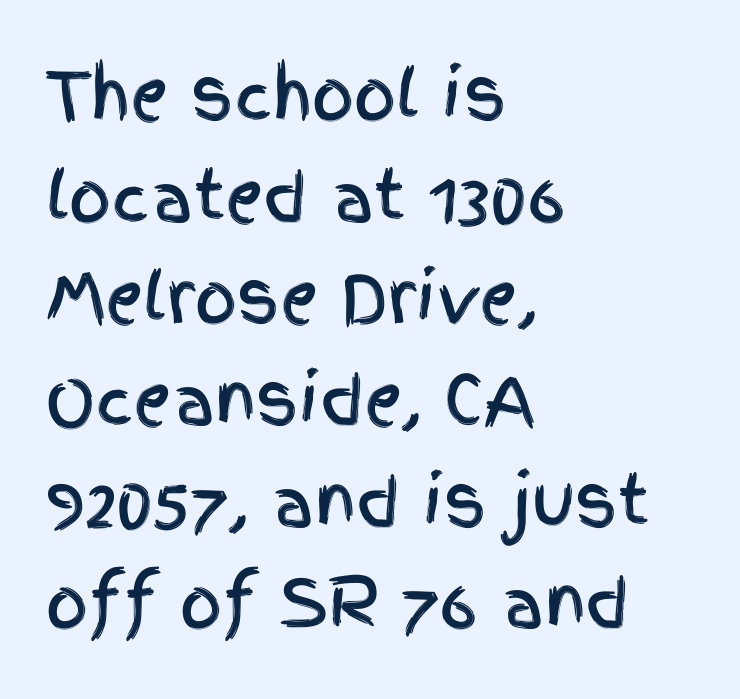
{"serif": "no", "italic": "no", "width": "condensed", "x_height": "large", "monospaced": "no", "underline": "no", "align": "left", "line_spacing": "normal", "line_spacing_ratio": 1.54, "letter_spacing": "normal", "letter_spacing_em": 0.0, "glyph_px": 66}
